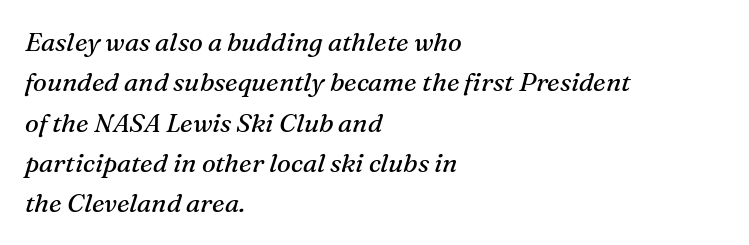
{"italic": "yes", "lean": "right", "slant_degrees": 16, "bold": "no", "underline": "no", "align": "left", "line_spacing": "normal", "line_spacing_ratio": 1.55, "letter_spacing": "normal", "letter_spacing_em": 0.0, "glyph_px": 26}
